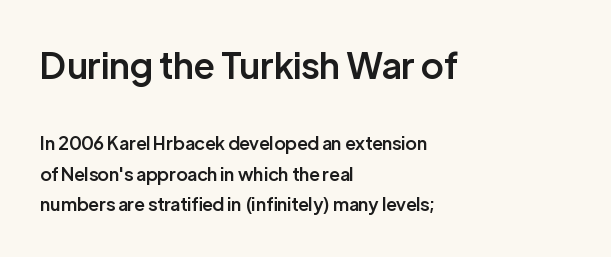
The image shows 36 px semibold sans-serif type, upright; set left-aligned, normal line spacing (1.7x), normal letter spacing, not underlined; the first (top) block is 2.0x larger; low stroke contrast and a medium x-height.
